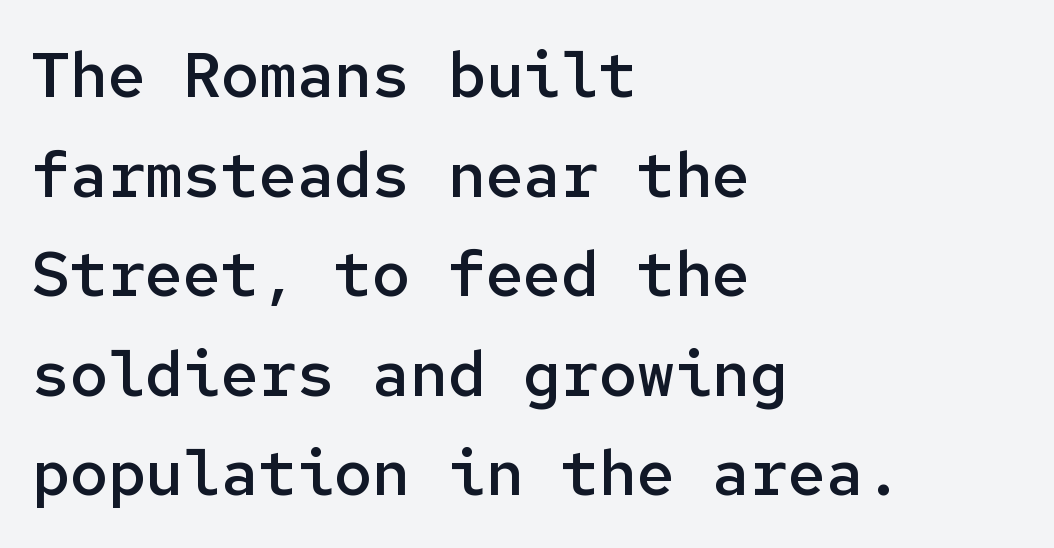
Q: Is the text bold? A: Semi-bold.
Q: Is the text italic (slanted)? A: No, it is upright.
Q: Is the typeface a serif or a sans-serif typeface? A: Sans-serif.
Q: Is the text underlined? A: No.
Q: How is the paragraph aligned? A: Left-aligned.
Q: Is the spacing between letters normal or unusually wide? A: Normal.
Q: Is the spacing between lines tight, normal or loose? A: Normal.
Q: Width (condensed, normal, or wide)? A: Normal.
Q: Stroke contrast? A: Low.
Q: x-height? A: Medium.
Q: Monospaced? A: Yes.
